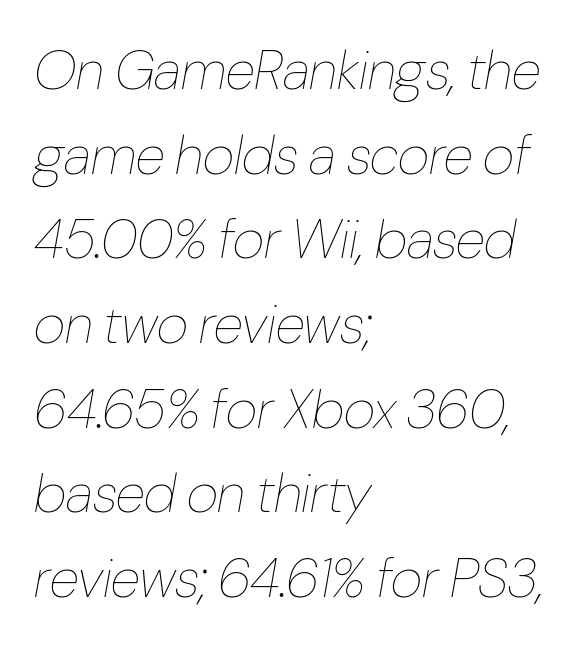
Looks like regular typesetting: each glyph gets only the width it needs. Only glyphs here, with clear space below each row. If you drew a ruler down the left edge, every line would touch it. It's the slanting kind of type. Is the type heavy? It reads as light-to-regular instead.
